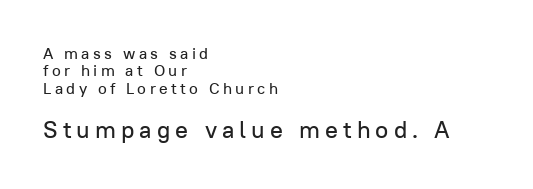
Q: Is the text italic (slanted)? A: No, it is upright.
Q: Is the text underlined? A: No.
Q: How is the paragraph aligned? A: Left-aligned.
Q: Is the spacing between letters normal or unusually wide? A: Unusually wide.
Q: Is the spacing between lines tight, normal or loose? A: Tight.
Q: Which block of text is set in a larger size, the first (top) or the second (bottom)? A: The second (bottom) one.
